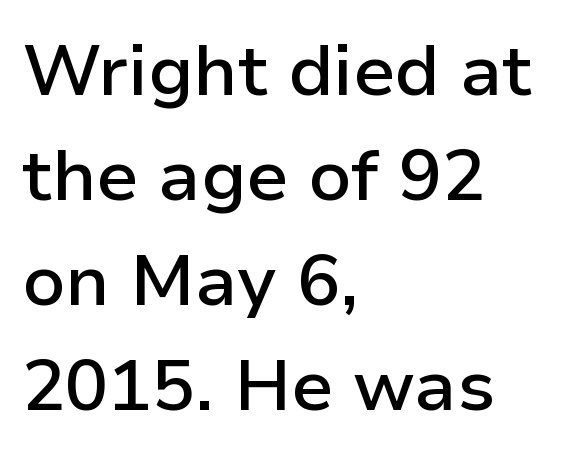
The image shows 72 px semibold sans-serif type, upright; set left-aligned, normal line spacing (1.46x), normal letter spacing, not underlined; low stroke contrast and a medium x-height.
